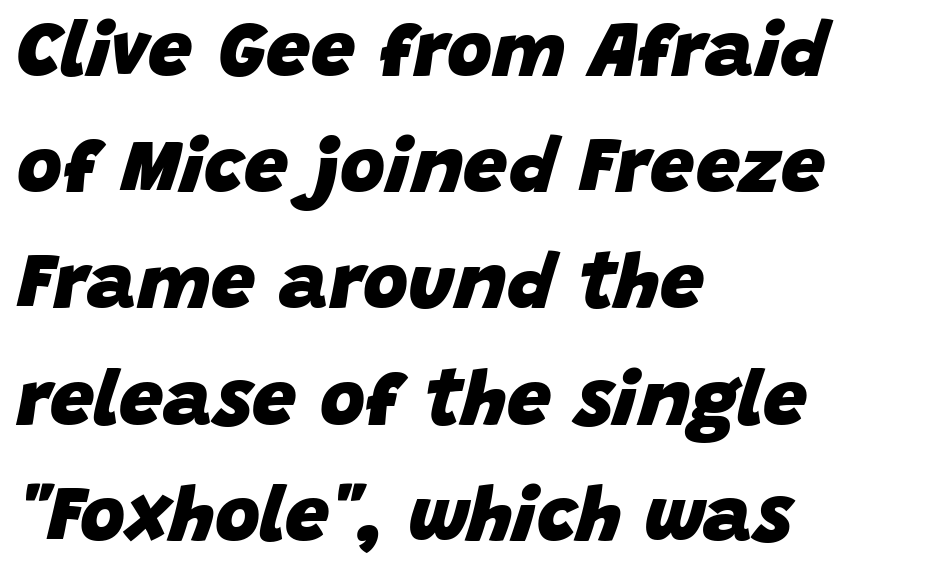
Each new line begins a customary step beneath the previous one. The face used here is rendered with its standard letterfit. Note the varied advance widths — an 'i' is clearly narrower than an 'm'. The lettering tilts uniformly, giving the passage an italic look. The typesetter chose a ragged-right arrangement here.
